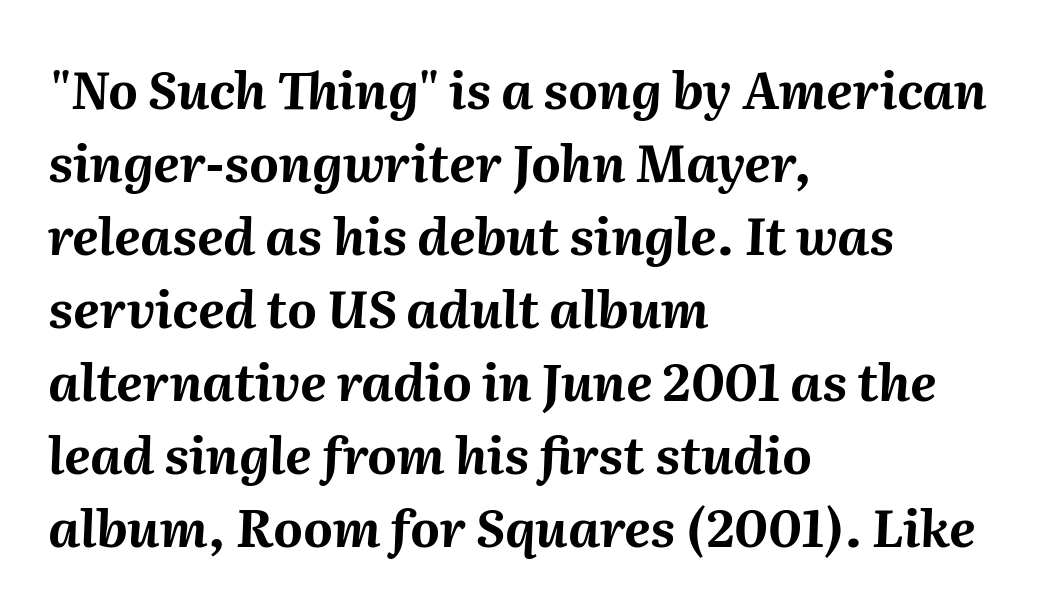
Does extra space separate the letters? No, they use regular spacing. The vertical gap from one line to the next is medium. The letters are slanted; this is an italic face. As a designer I'd log this as weight 700, bold. Lines of text with bare space underneath. Teacher's note: observe the even left margin — that is flush-left alignment.
